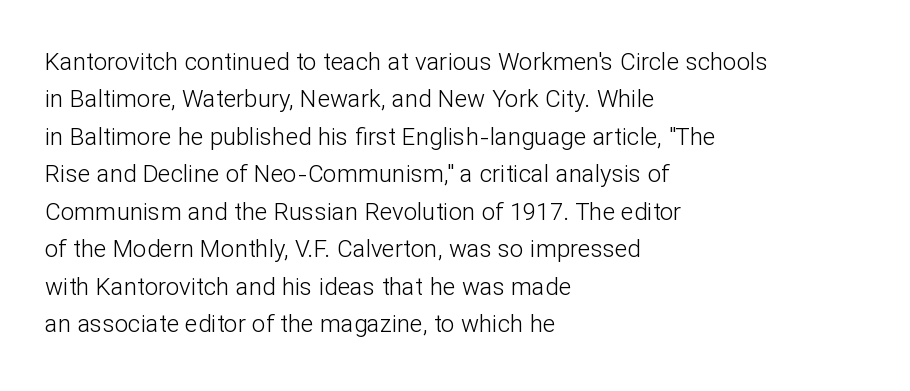
Q: Is the text bold? A: No.
Q: Is the text italic (slanted)? A: No, it is upright.
Q: Is the text underlined? A: No.
Q: How is the paragraph aligned? A: Left-aligned.
Q: Is the spacing between letters normal or unusually wide? A: Normal.
Q: Is the spacing between lines tight, normal or loose? A: Normal.
